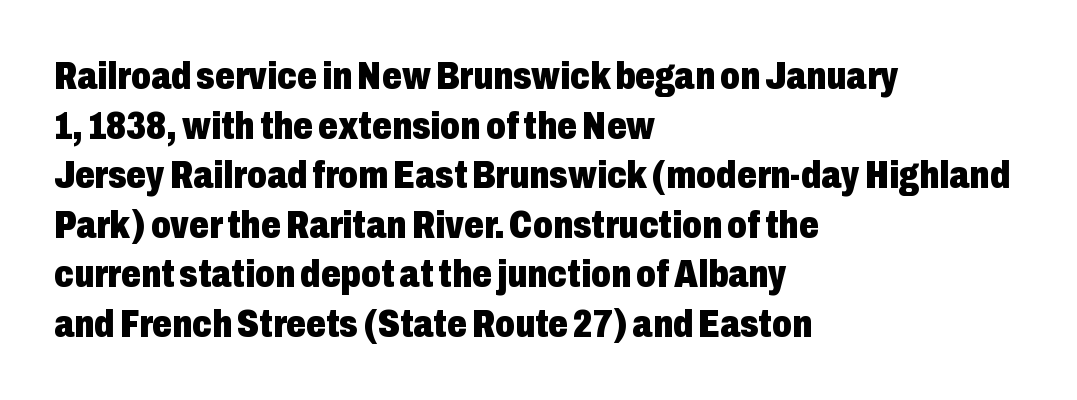
Regarding serifs, this sample does without them. This block has exactly the height ordinary leading produces. Its strokes are broad and dark, the hallmark of bold type. Nothing unusual about the tracking: characters are spaced as the font intends. Style check: upright.
